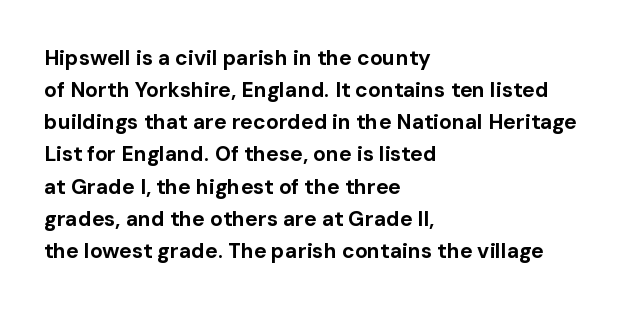
Q: Is the text bold? A: Yes.
Q: Is the text italic (slanted)? A: No, it is upright.
Q: Is the text underlined? A: No.
Q: How is the paragraph aligned? A: Left-aligned.
Q: Is the spacing between letters normal or unusually wide? A: Normal.
Q: Is the spacing between lines tight, normal or loose? A: Normal.
